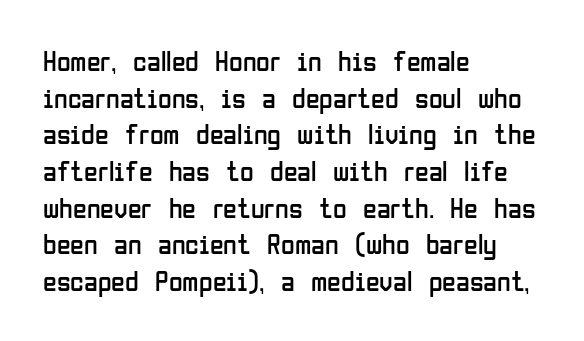
Q: Is the text bold? A: No.
Q: Is the text italic (slanted)? A: No, it is upright.
Q: Is the typeface a serif or a sans-serif typeface? A: Sans-serif.
Q: Is the text underlined? A: No.
Q: How is the paragraph aligned? A: Left-aligned.
Q: Is the spacing between letters normal or unusually wide? A: Normal.
Q: Is the spacing between lines tight, normal or loose? A: Normal.
Q: Width (condensed, normal, or wide)? A: Condensed.
Q: Stroke contrast? A: Low.
Q: x-height? A: Medium.
Q: Monospaced? A: No.
